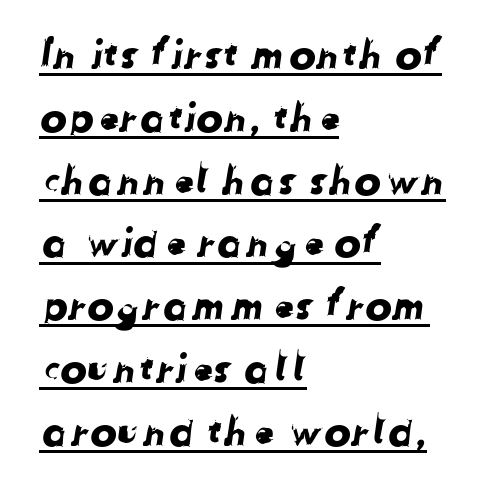
The passage shown is typed in a proportional face where columns would drift. The words here are underlined. The passage shown stacks its lines at a standard gap. There is no visible air inserted between adjacent glyphs. The rag falls on the right side of this text block.
